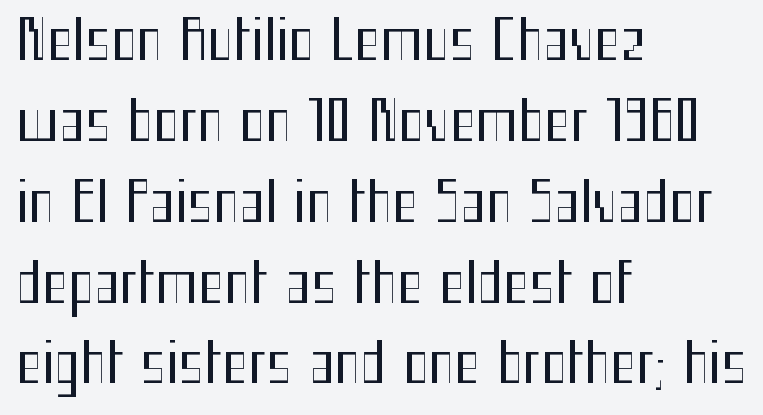
{"serif": "no", "italic": "no", "bold": "no", "weight": "regular", "width": "condensed", "stroke_contrast": "medium", "x_height": "medium", "monospaced": "no", "underline": "no", "align": "left", "line_spacing": "normal", "line_spacing_ratio": 1.47, "letter_spacing": "normal", "letter_spacing_em": 0.0, "glyph_px": 55}
